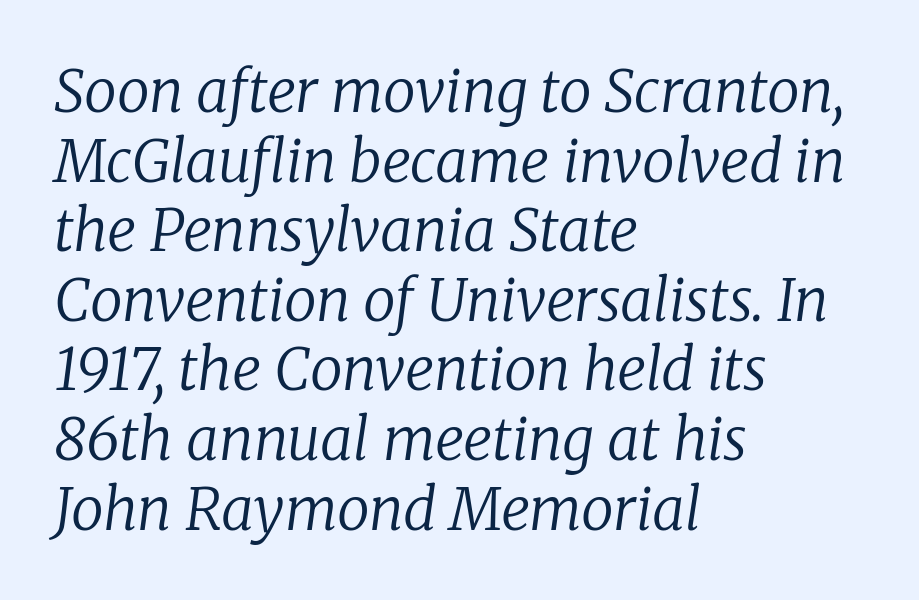
There is no visible air inserted between adjacent glyphs. When letters slant like this, we call the style italic. Examine the stroke ends and you'll spot serifs. Compared with a typical body face, this is equally light or lighter still.
